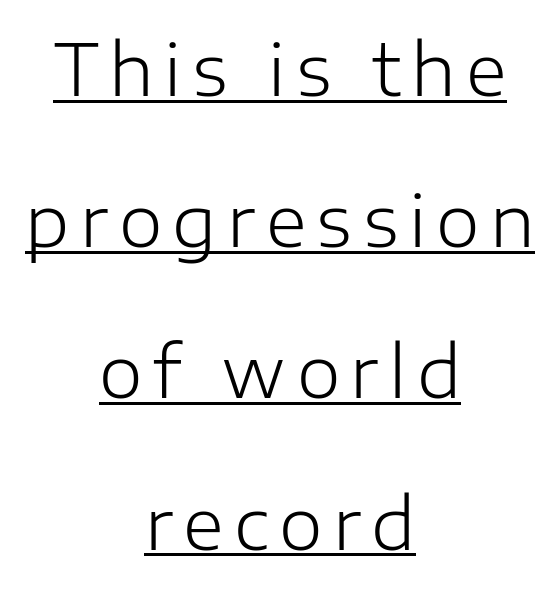
The image shows 70 px light sans-serif type, upright; set centered, loose line spacing (2.16x), underlined; low stroke contrast and a medium x-height.
